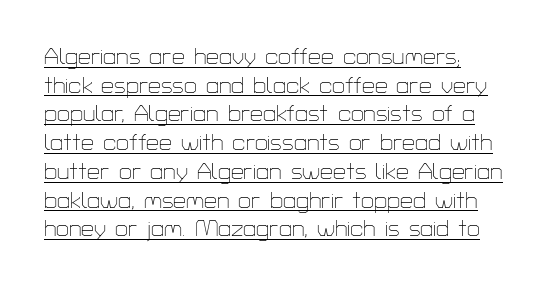
The image shows 23 px text type, upright; set normal line spacing (1.25x), normal letter spacing, underlined.
